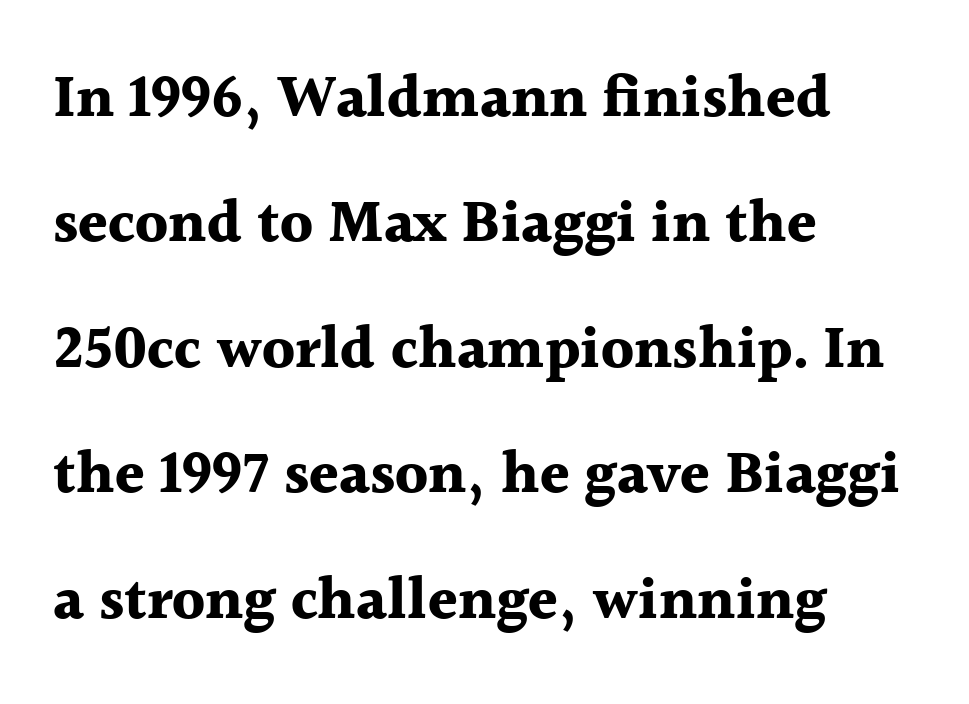
{"serif": "yes", "italic": "no", "bold": "yes", "weight": "bold", "width": "normal", "x_height": "medium", "monospaced": "no", "underline": "no", "align": "left", "line_spacing": "loose", "line_spacing_ratio": 2.09, "letter_spacing": "normal", "letter_spacing_em": 0.0, "glyph_px": 60}
